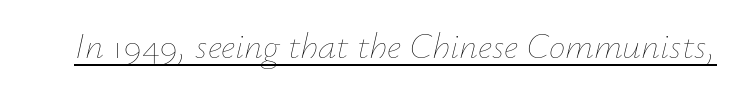
The image shows 37 px thin type, italic (leaning right); set normal letter spacing, underlined; low stroke contrast and a small x-height.
